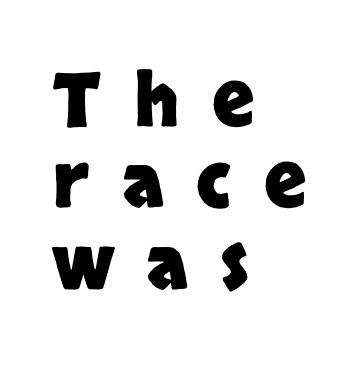
{"serif": "no", "italic": "no", "bold": "yes", "weight": "heavy", "width": "normal", "stroke_contrast": "low", "x_height": "large", "monospaced": "no", "underline": "no", "align": "left", "line_spacing": "tight", "line_spacing_ratio": 1.1, "letter_spacing": "wide", "letter_spacing_em": 0.45, "glyph_px": 74}
